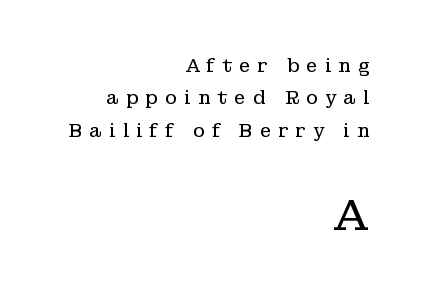
The image shows 44 px regular-weight serif type, upright; set right-aligned, line spacing 1.8x, unusually wide letter spacing (+0.4 em), not underlined; the second (bottom) block is 2.44x larger; low stroke contrast and a medium x-height.
